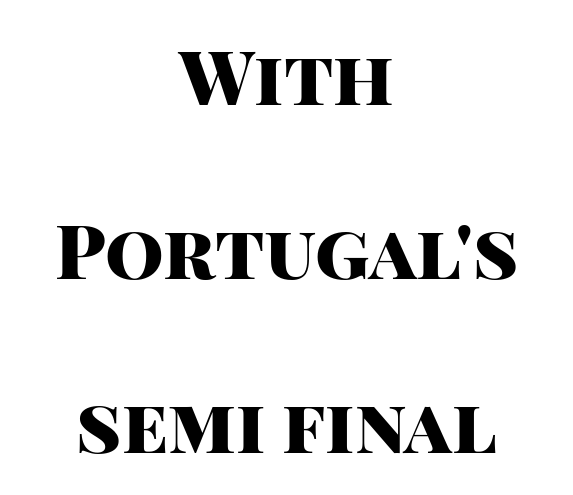
{"serif": "no", "italic": "no", "bold": "yes", "weight": "heavy", "width": "normal", "stroke_contrast": "high", "x_height": "large", "monospaced": "no", "underline": "no", "align": "center", "line_spacing": "loose", "line_spacing_ratio": 2.32, "letter_spacing": "normal", "letter_spacing_em": 0.0, "glyph_px": 75}
